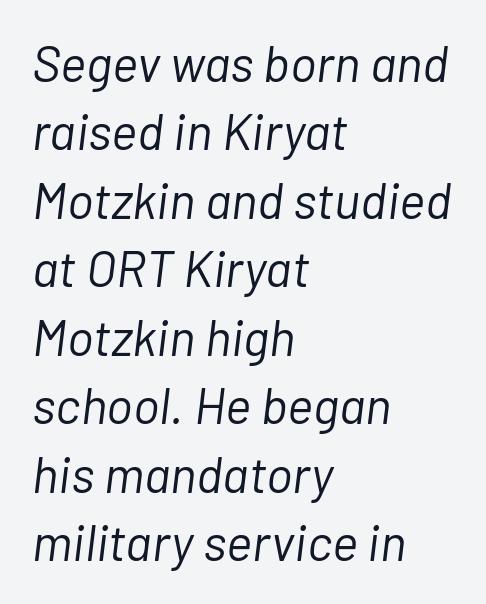
{"italic": "yes", "lean": "right", "slant_degrees": 7, "bold": "no", "weight": "light", "width": "normal", "stroke_contrast": "low", "x_height": "medium", "monospaced": "no", "underline": "no", "align": "left", "line_spacing": "normal", "line_spacing_ratio": 1.37, "letter_spacing": "normal", "letter_spacing_em": 0.0, "glyph_px": 50}
